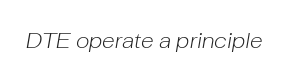
The image shows 21 px text type, italic (leaning right); set normal letter spacing, not underlined.
